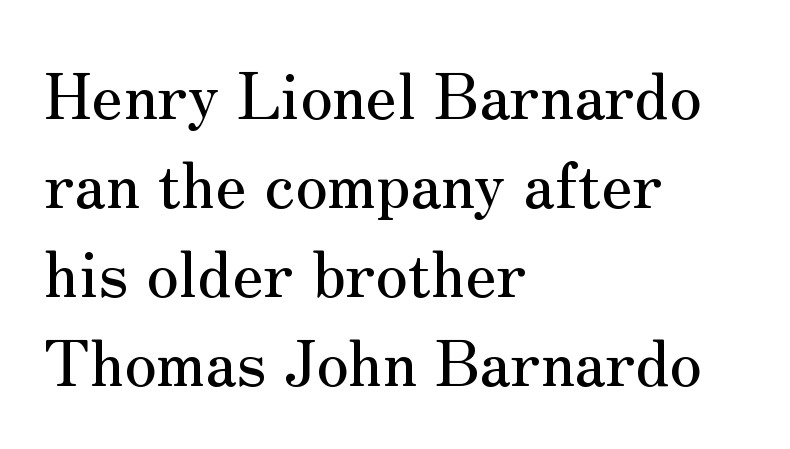
Q: Is the text italic (slanted)? A: No, it is upright.
Q: Is the typeface a serif or a sans-serif typeface? A: Serif.
Q: Is the text underlined? A: No.
Q: How is the paragraph aligned? A: Left-aligned.
Q: Is the spacing between letters normal or unusually wide? A: Normal.
Q: Is the spacing between lines tight, normal or loose? A: Normal.
Q: Width (condensed, normal, or wide)? A: Normal.
Q: Stroke contrast? A: Medium.
Q: x-height? A: Small.
Q: Monospaced? A: No.
